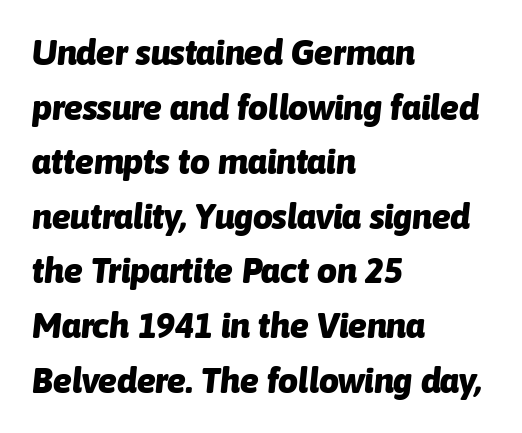
The image shows 35 px heavy type, italic (leaning right); set left-aligned, normal line spacing (1.56x), normal letter spacing, not underlined; low stroke contrast and a medium x-height.
